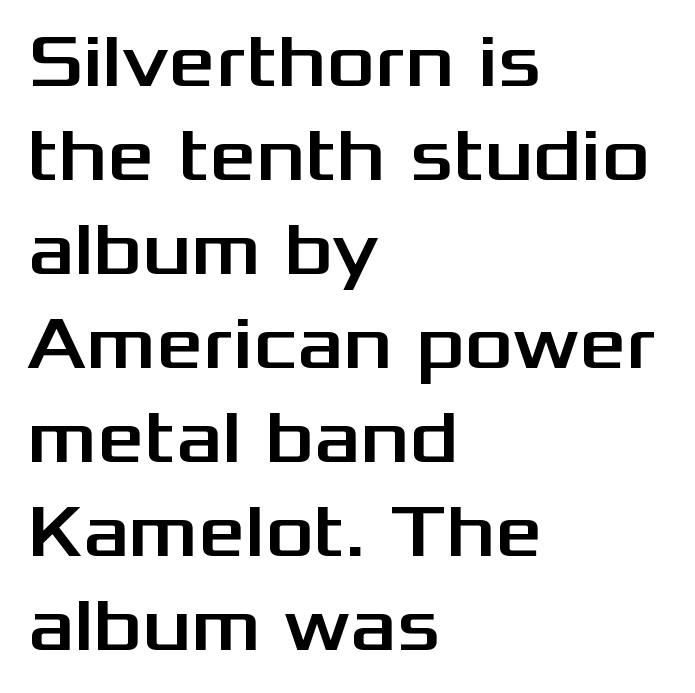
The image shows 74 px wide sans-serif type, upright; set left-aligned, normal line spacing (1.27x), normal letter spacing, not underlined; medium stroke contrast and a medium x-height.
